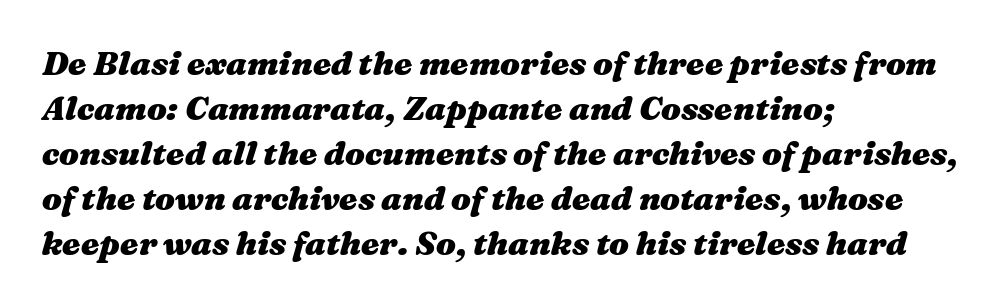
Regarding leading, the lines here are spaced in the standard way. The paragraph shown leans on its left margin. Observe the lean: these are italic letterforms. Tracking here is standard; glyphs follow each other at the usual distance.
